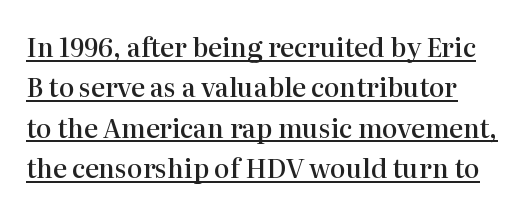
{"italic": "no", "bold": "semi", "underline": "yes", "line_spacing": "normal", "line_spacing_ratio": 1.55, "letter_spacing": "normal", "letter_spacing_em": 0.0, "glyph_px": 26}
